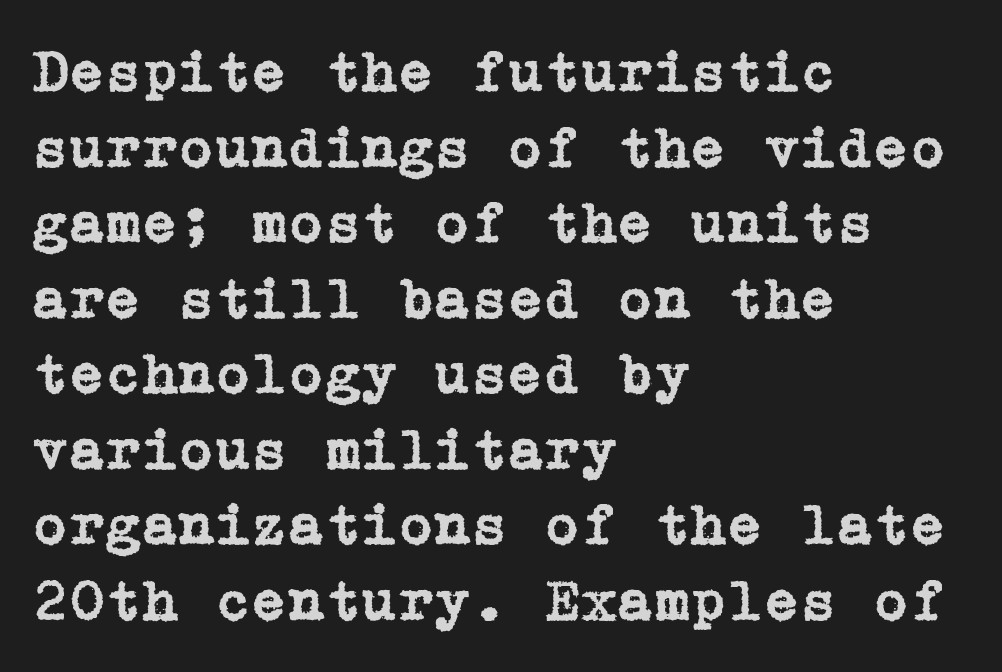
{"serif": "yes", "italic": "no", "width": "normal", "stroke_contrast": "low", "x_height": "medium", "underline": "no", "align": "left", "line_spacing": "normal", "line_spacing_ratio": 1.28, "letter_spacing": "normal", "letter_spacing_em": 0.0, "glyph_px": 59}
